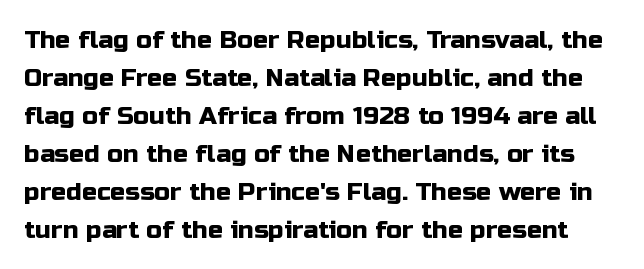
Q: Is the text italic (slanted)? A: No, it is upright.
Q: Is the text underlined? A: No.
Q: Is the spacing between letters normal or unusually wide? A: Normal.
Q: Is the spacing between lines tight, normal or loose? A: Normal.
